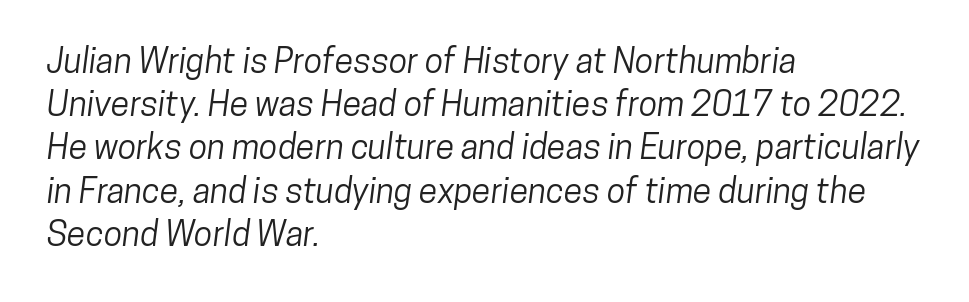
A typesetter would call this proportional, since set widths differ per character. Each word holds together tightly as a unit, with standard inter-letter gaps. Plain, unruled lines of type. Visually the block forms a straight wall on the left and a jagged coastline on the right.
